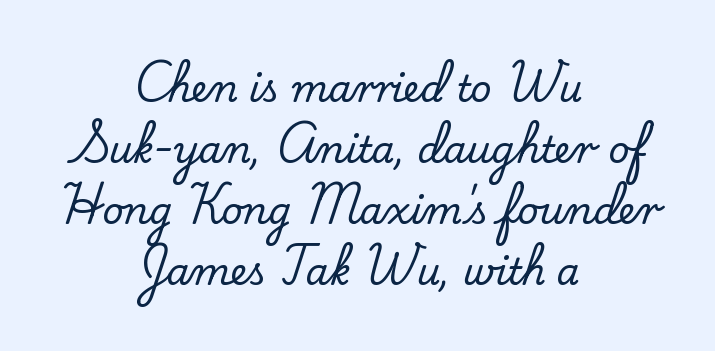
Q: Is the text italic (slanted)? A: Yes.
Q: Is the typeface a serif or a sans-serif typeface? A: Serif.
Q: Is the text underlined? A: No.
Q: How is the paragraph aligned? A: Centered.
Q: Is the spacing between letters normal or unusually wide? A: Normal.
Q: Is the spacing between lines tight, normal or loose? A: Normal.
Q: Width (condensed, normal, or wide)? A: Normal.
Q: Stroke contrast? A: Low.
Q: x-height? A: Small.
Q: Monospaced? A: No.
